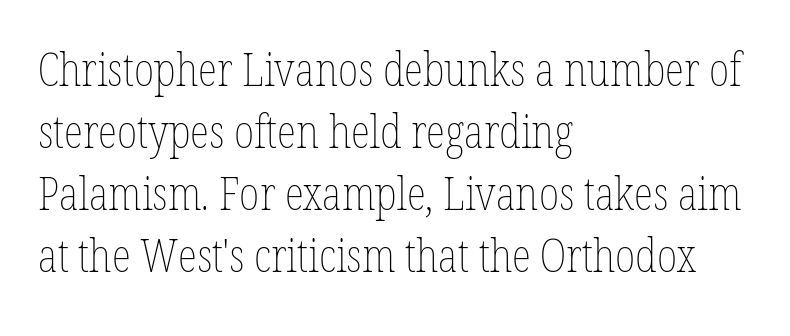
{"italic": "no", "bold": "no", "weight": "thin", "width": "condensed", "stroke_contrast": "low", "x_height": "medium", "monospaced": "no", "underline": "no", "align": "left", "line_spacing": "normal", "line_spacing_ratio": 1.38, "letter_spacing": "normal", "letter_spacing_em": 0.0, "glyph_px": 45}
